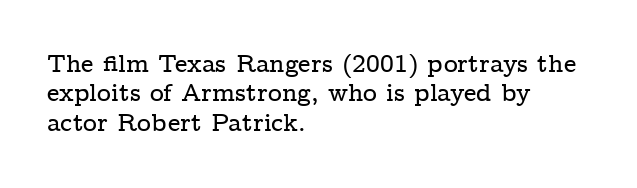
The lettering stays uniformly vertical, giving the passage a roman look. The letterforms sit shoulder to shoulder at normal distance. The setting favours the left margin, as ordinary paragraphs usually do. Decoration check: the copy has no underline.
